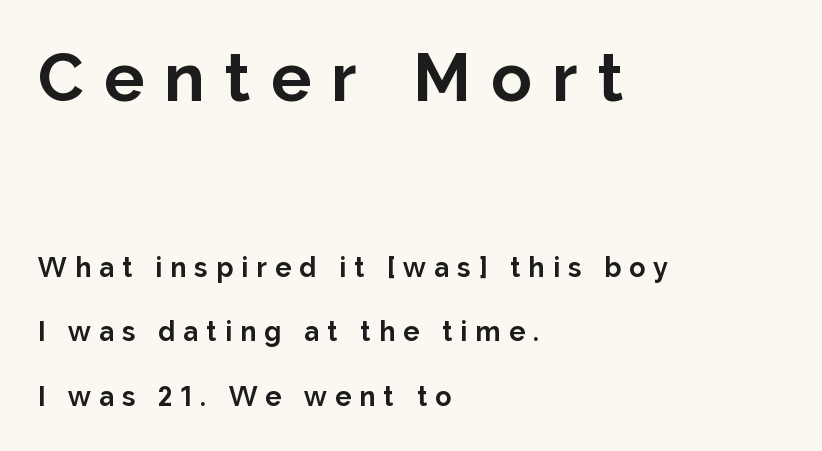
The image shows 67 px bold sans-serif type, upright; set left-aligned, loose line spacing (2.38x), unusually wide letter spacing (+0.3 em), not underlined; the first (top) block is 2.48x larger; low stroke contrast and a medium x-height.
